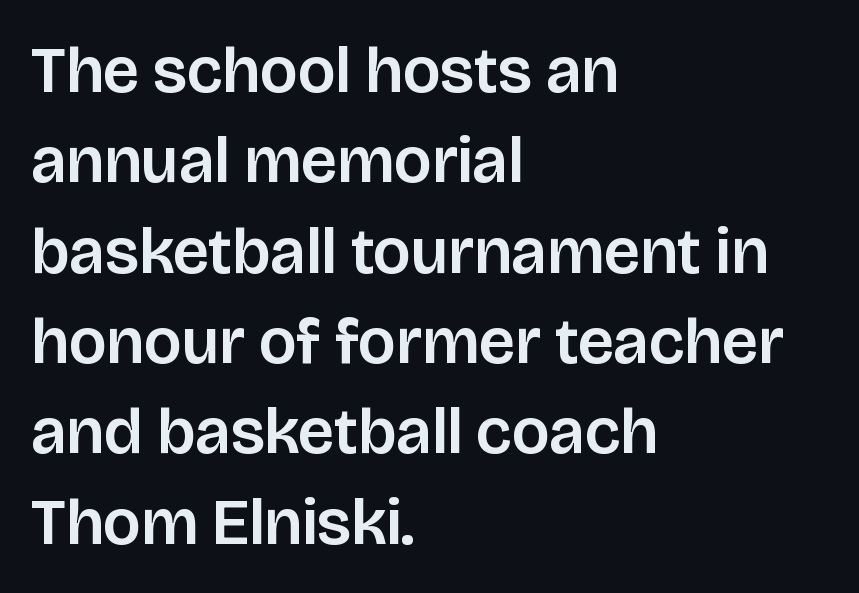
{"serif": "no", "italic": "no", "width": "normal", "stroke_contrast": "low", "x_height": "large", "monospaced": "no", "underline": "no", "align": "left", "line_spacing": "normal", "line_spacing_ratio": 1.39, "letter_spacing": "normal", "letter_spacing_em": 0.0, "glyph_px": 65}
